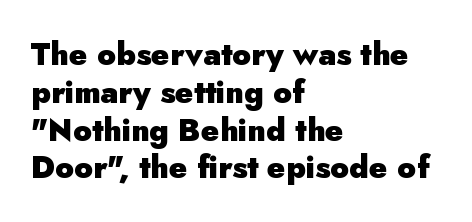
Q: Is the text bold? A: Yes.
Q: Is the text italic (slanted)? A: No, it is upright.
Q: Is the typeface a serif or a sans-serif typeface? A: Sans-serif.
Q: Is the text underlined? A: No.
Q: How is the paragraph aligned? A: Left-aligned.
Q: Is the spacing between letters normal or unusually wide? A: Normal.
Q: Width (condensed, normal, or wide)? A: Normal.
Q: Stroke contrast? A: Low.
Q: x-height? A: Small.
Q: Monospaced? A: No.
